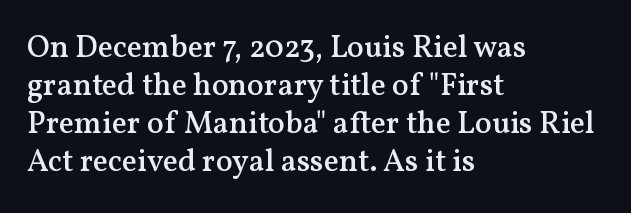
These lines keep a tight, regular rhythm from letter to letter. Yep, those are serifs on the letters. Semibold letterforms, between regular and bold. The ragged edge is on the right, which tells us the setting is flush left. The strip under each line holds only bare page. Is this a fixed-width face? No — the glyphs have proportional, varying widths.
